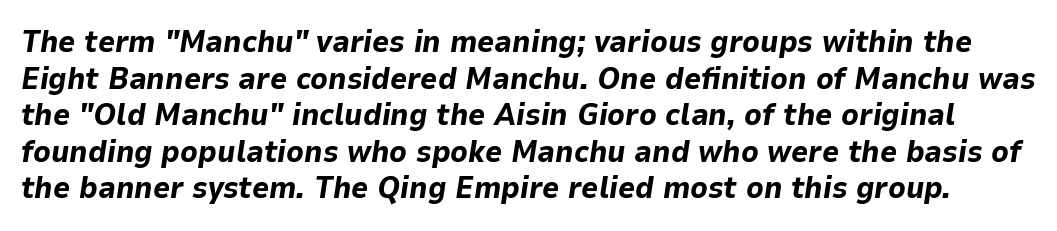
Does extra space separate the letters? No, they use regular spacing. Check the space under the baseline: it is left empty. The letters advance in unequal steps, a hallmark of proportional type. Every character sits at an angle, as italics do. Students, this is bold: see how much ink each stroke carries.
